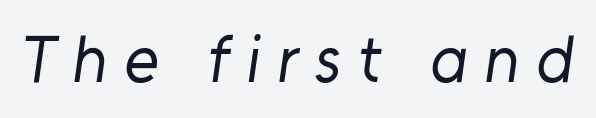
The face used here is a sans, in the tradition of grotesques and geometrics. Unmarked baselines from the first word to the last. Weight: in the light-to-regular range. Caption: expanded tracking, letters set apart. The rendering uses natural spacing where letterforms have individual widths.
